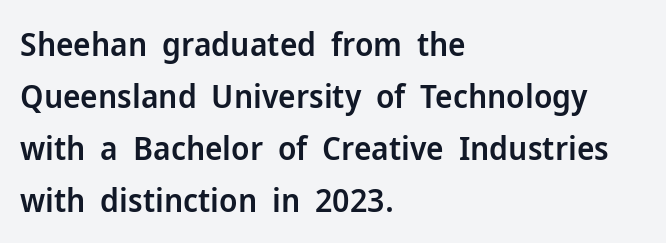
Q: Is the text bold? A: Semi-bold.
Q: Is the text italic (slanted)? A: No, it is upright.
Q: Is the typeface a serif or a sans-serif typeface? A: Sans-serif.
Q: Is the text underlined? A: No.
Q: How is the paragraph aligned? A: Left-aligned.
Q: Is the spacing between letters normal or unusually wide? A: Normal.
Q: Is the spacing between lines tight, normal or loose? A: Normal.
Q: Width (condensed, normal, or wide)? A: Normal.
Q: Stroke contrast? A: Low.
Q: x-height? A: Medium.
Q: Monospaced? A: No.
